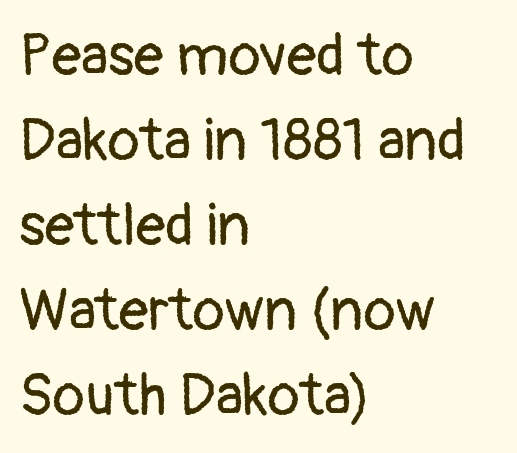
Q: Is the text bold? A: No.
Q: Is the text italic (slanted)? A: No, it is upright.
Q: Is the typeface a serif or a sans-serif typeface? A: Sans-serif.
Q: Is the text underlined? A: No.
Q: How is the paragraph aligned? A: Left-aligned.
Q: Is the spacing between letters normal or unusually wide? A: Normal.
Q: Is the spacing between lines tight, normal or loose? A: Normal.
Q: Width (condensed, normal, or wide)? A: Normal.
Q: Stroke contrast? A: Low.
Q: x-height? A: Medium.
Q: Monospaced? A: No.
